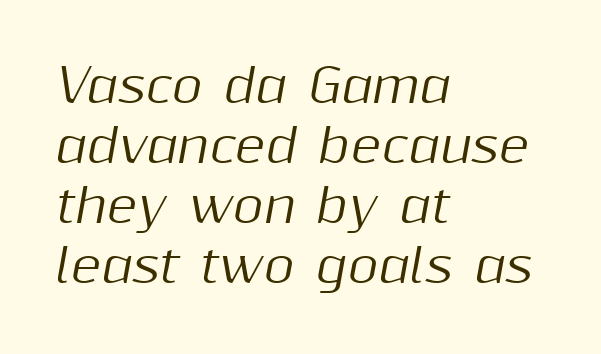
Observe the ordinary spacing: letters are neighbours, not strangers. Letters rest on an invisible, unmarked baseline. A student would call this left alignment; a typographer would say flush left, rag right. In terms of posture, this sample is oblique. Note the varied advance widths — an 'i' is clearly narrower than an 'm'.
